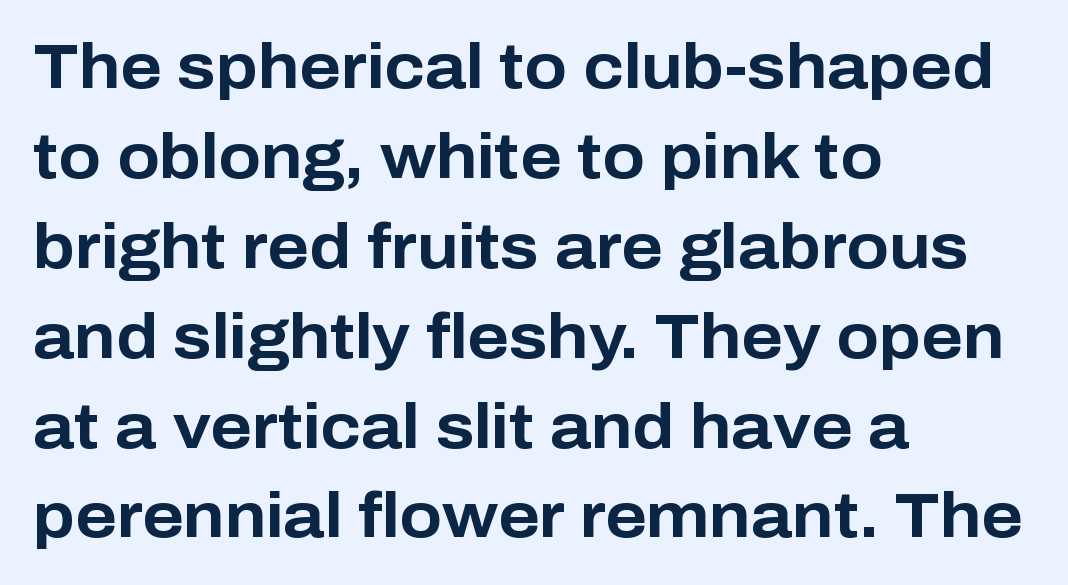
The image shows 62 px bold sans-serif type, upright; set left-aligned, normal line spacing (1.45x), normal letter spacing, not underlined; low stroke contrast and a medium x-height.
